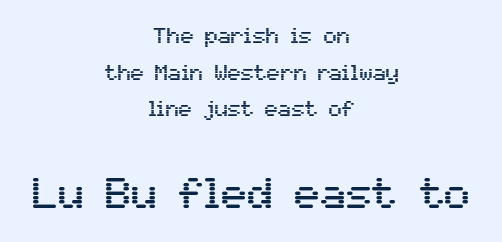
The image shows 43 px sans-serif type, upright; set centered, normal line spacing (1.66x), normal letter spacing, not underlined; the second (bottom) block is 1.95x larger; medium stroke contrast and a medium x-height.
